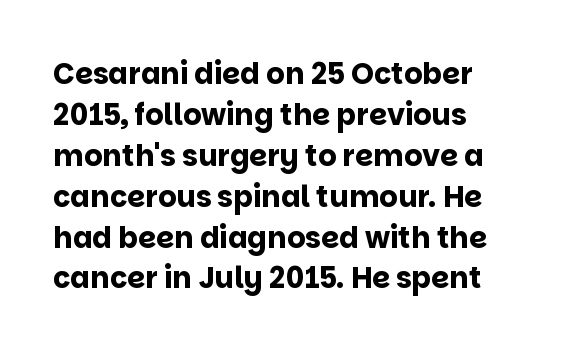
The image shows 29 px bold sans-serif type, upright; set left-aligned, normal line spacing (1.41x), normal letter spacing, not underlined; low stroke contrast and a large x-height.
